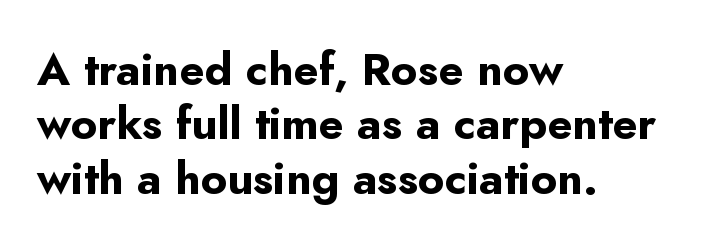
Q: Is the text bold? A: Yes.
Q: Is the text italic (slanted)? A: No, it is upright.
Q: Is the typeface a serif or a sans-serif typeface? A: Sans-serif.
Q: Is the text underlined? A: No.
Q: How is the paragraph aligned? A: Left-aligned.
Q: Is the spacing between letters normal or unusually wide? A: Normal.
Q: Width (condensed, normal, or wide)? A: Normal.
Q: Stroke contrast? A: Low.
Q: x-height? A: Small.
Q: Monospaced? A: No.
